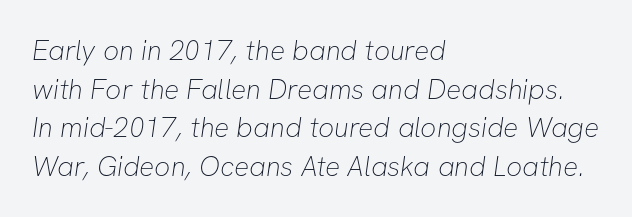
{"serif": "no", "bold": "no", "weight": "thin", "width": "normal", "stroke_contrast": "low", "x_height": "medium", "monospaced": "no", "underline": "no", "align": "left", "line_spacing": "normal", "line_spacing_ratio": 1.38, "letter_spacing": "normal", "letter_spacing_em": 0.0, "glyph_px": 28}
